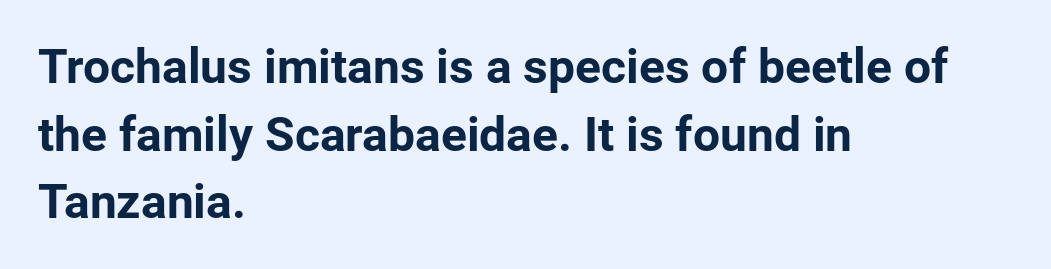
The image shows 48 px bold sans-serif type, upright; set left-aligned, normal line spacing (1.41x), normal letter spacing, not underlined; low stroke contrast and a medium x-height.
